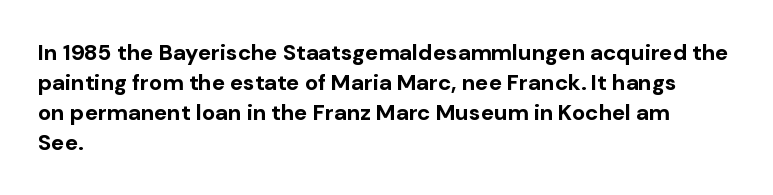
Q: Is the text bold? A: Yes.
Q: Is the text italic (slanted)? A: No, it is upright.
Q: Is the text underlined? A: No.
Q: How is the paragraph aligned? A: Left-aligned.
Q: Is the spacing between letters normal or unusually wide? A: Normal.
Q: Is the spacing between lines tight, normal or loose? A: Normal.
